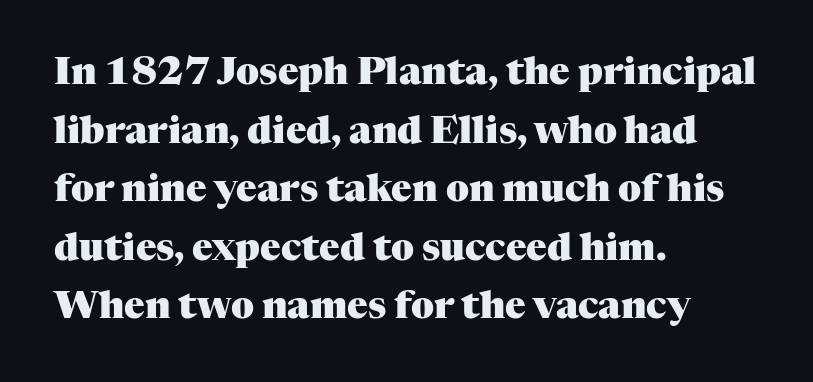
Q: Is the text bold? A: Yes.
Q: Is the text italic (slanted)? A: No, it is upright.
Q: Is the typeface a serif or a sans-serif typeface? A: Serif.
Q: Is the text underlined? A: No.
Q: How is the paragraph aligned? A: Left-aligned.
Q: Is the spacing between letters normal or unusually wide? A: Normal.
Q: Is the spacing between lines tight, normal or loose? A: Normal.
Q: Width (condensed, normal, or wide)? A: Normal.
Q: Stroke contrast? A: Medium.
Q: x-height? A: Medium.
Q: Monospaced? A: No.
